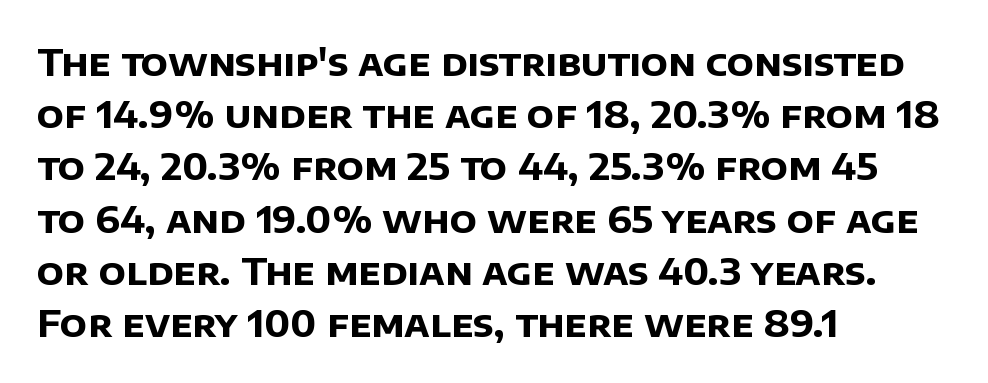
The image shows 37 px bold sans-serif type; set left-aligned, normal line spacing (1.41x), normal letter spacing, not underlined; low stroke contrast and a large x-height.
